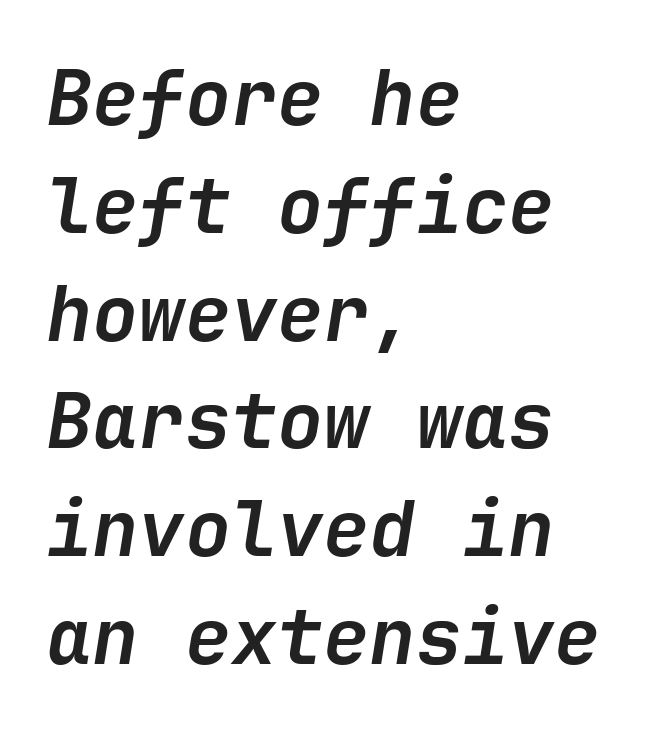
The image shows 77 px semibold type, italic (leaning right); set left-aligned, normal line spacing (1.4x), normal letter spacing, not underlined; low stroke contrast and a medium x-height.
